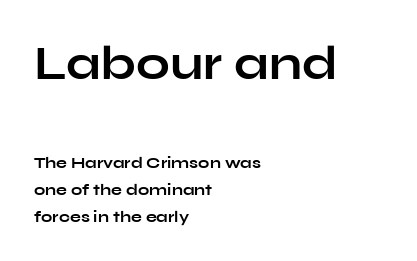
These two chunks differ in scale, with the top chunk taking the larger measure. The glyphs are unaccompanied by any horizontal stroke below them. You could call the tracking neutral — neither tight nor loose. The rendering uses natural spacing where letterforms have individual widths. Rows of type keep a routine distance in the vertical direction. The letters stand straight up with perfectly vertical stems.
